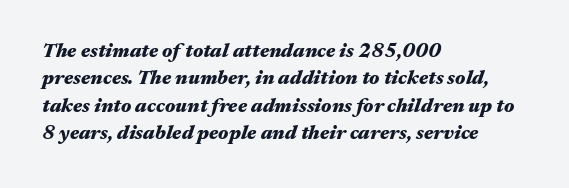
{"italic": "yes", "lean": "right", "slant_degrees": 17, "bold": "yes", "underline": "no", "align": "left", "line_spacing": "normal", "line_spacing_ratio": 1.37, "letter_spacing": "normal", "letter_spacing_em": 0.0, "glyph_px": 20}
